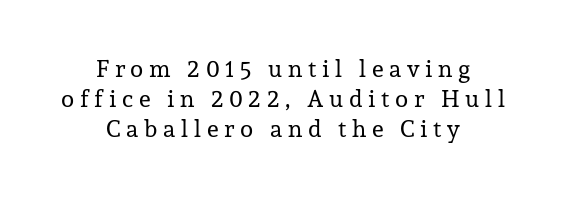
Q: Is the text bold? A: No.
Q: Is the text italic (slanted)? A: No, it is upright.
Q: Is the text underlined? A: No.
Q: How is the paragraph aligned? A: Centered.
Q: Is the spacing between letters normal or unusually wide? A: Unusually wide.
Q: Is the spacing between lines tight, normal or loose? A: Normal.
